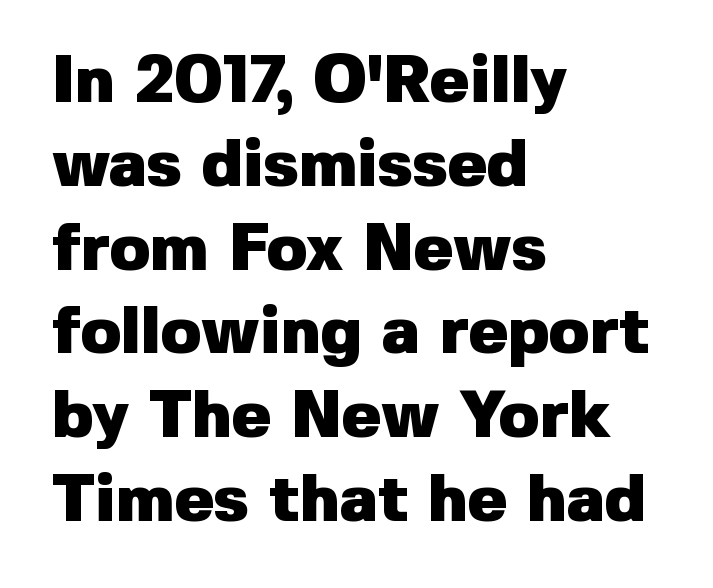
Q: Is the text bold? A: Yes.
Q: Is the text italic (slanted)? A: No, it is upright.
Q: Is the typeface a serif or a sans-serif typeface? A: Sans-serif.
Q: Is the text underlined? A: No.
Q: How is the paragraph aligned? A: Left-aligned.
Q: Is the spacing between letters normal or unusually wide? A: Normal.
Q: Is the spacing between lines tight, normal or loose? A: Normal.
Q: Width (condensed, normal, or wide)? A: Normal.
Q: Stroke contrast? A: Low.
Q: x-height? A: Medium.
Q: Monospaced? A: No.
